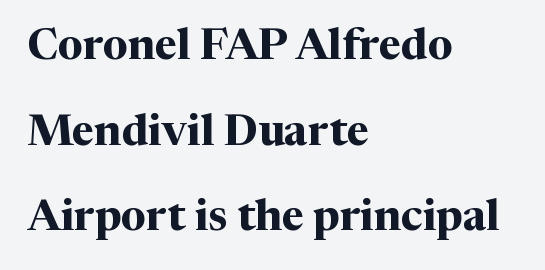
Q: Is the text bold? A: Yes.
Q: Is the text italic (slanted)? A: No, it is upright.
Q: Is the typeface a serif or a sans-serif typeface? A: Serif.
Q: Is the text underlined? A: No.
Q: How is the paragraph aligned? A: Left-aligned.
Q: Is the spacing between letters normal or unusually wide? A: Normal.
Q: Is the spacing between lines tight, normal or loose? A: Loose.
Q: Width (condensed, normal, or wide)? A: Normal.
Q: Stroke contrast? A: Medium.
Q: x-height? A: Medium.
Q: Monospaced? A: No.
